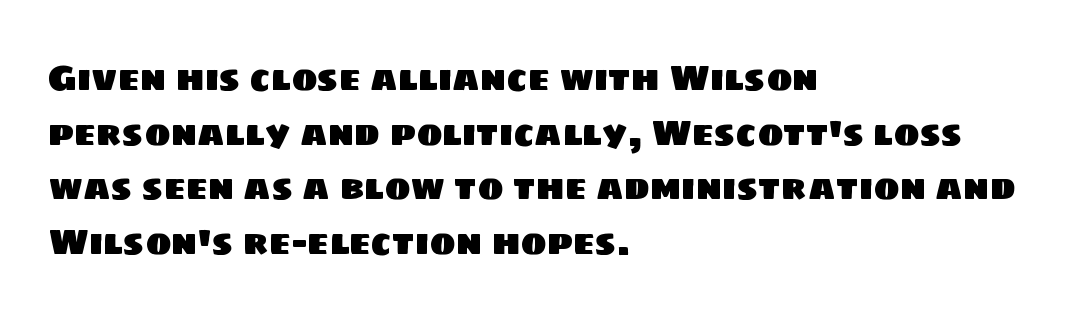
Q: Is the typeface a serif or a sans-serif typeface? A: Sans-serif.
Q: Is the text underlined? A: No.
Q: How is the paragraph aligned? A: Left-aligned.
Q: Is the spacing between letters normal or unusually wide? A: Normal.
Q: Is the spacing between lines tight, normal or loose? A: Normal.
Q: Width (condensed, normal, or wide)? A: Normal.
Q: Stroke contrast? A: Low.
Q: x-height? A: Large.
Q: Monospaced? A: No.
